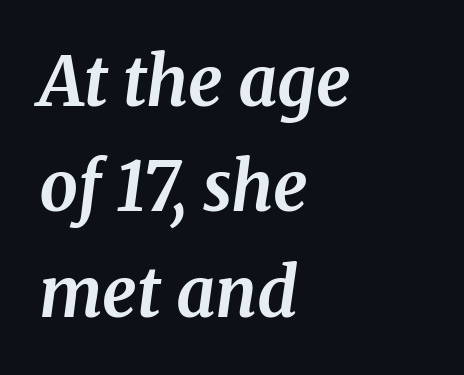
Q: Is the text bold? A: Yes.
Q: Is the text italic (slanted)? A: Yes, it leans right by about 8 degrees.
Q: Is the typeface a serif or a sans-serif typeface? A: Serif.
Q: Is the text underlined? A: No.
Q: How is the paragraph aligned? A: Left-aligned.
Q: Is the spacing between letters normal or unusually wide? A: Normal.
Q: Is the spacing between lines tight, normal or loose? A: Normal.
Q: Width (condensed, normal, or wide)? A: Normal.
Q: Stroke contrast? A: Medium.
Q: x-height? A: Medium.
Q: Monospaced? A: No.
